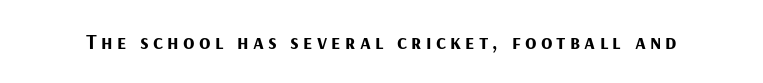
Posture: straight, roman, zero tilt. This is heavy type, rendered in bold. Bare-footed words on every line. The gaps between neighbouring characters are conspicuously large.
